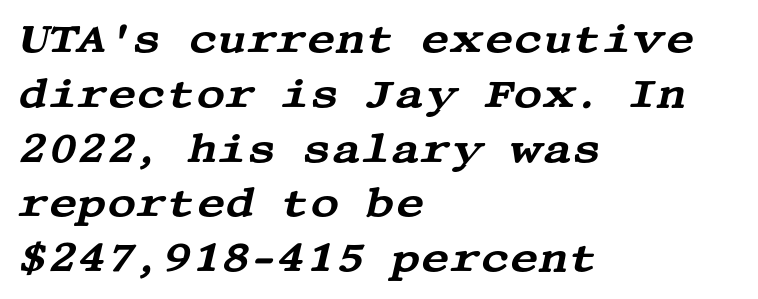
{"serif": "yes", "italic": "yes", "lean": "right", "slant_degrees": 13, "width": "wide", "stroke_contrast": "medium", "x_height": "large", "underline": "no", "align": "left", "line_spacing": "normal", "line_spacing_ratio": 1.37, "letter_spacing": "normal", "letter_spacing_em": 0.0, "glyph_px": 40}
